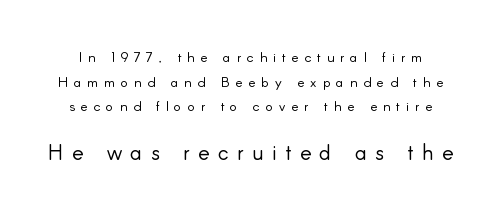
The area under the type is left untouched. This is not heavy type; no bold has been used. Look at the tracking — it's clearly loosened, letters drifting apart. Posture: vertical.
